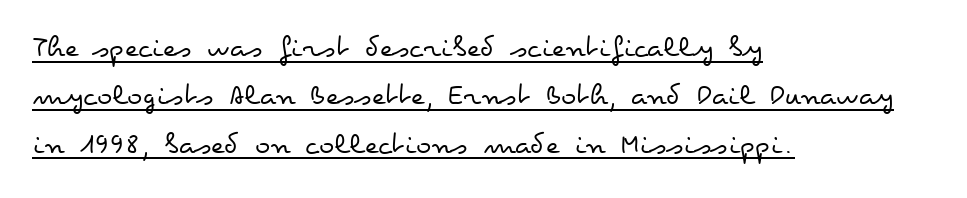
The space between consecutive lines is moderate. These lines keep a tight, regular rhythm from letter to letter. A light-to-regular cut is what we see here. Leftover space on each line is placed entirely after the last word. You could not count columns in this text — the font is proportionally spaced.
